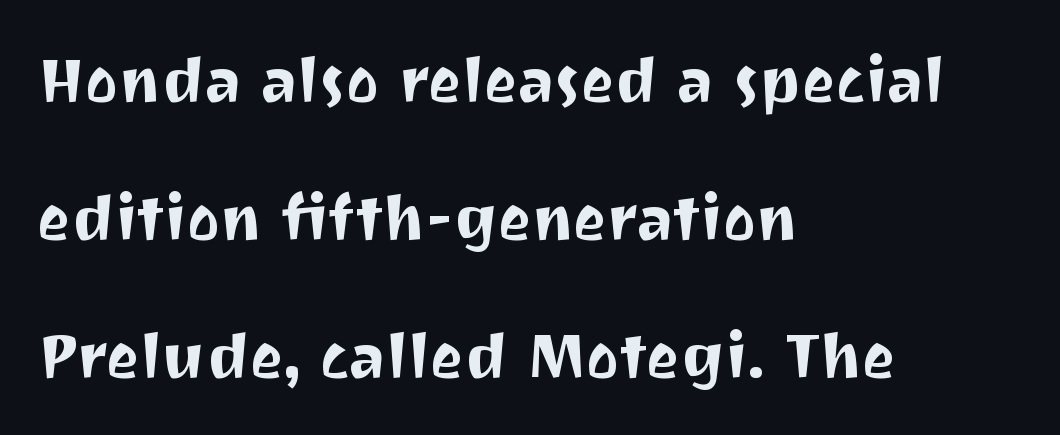
If you drew a line through each stem, it would be perfectly vertical. You could not count columns in this text — the font is proportionally spaced. Each line starts at the same left margin while the right side varies. Are there feet on the stems? There aren't — it's a sans. Honestly, the letter spacing is just normal — you wouldn't notice it.
